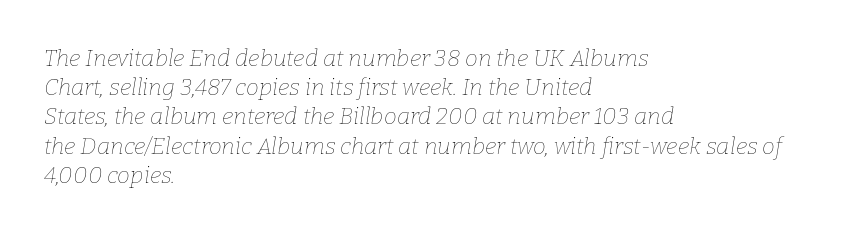
The image shows 23 px text type, italic (leaning right); set left-aligned, normal line spacing (1.27x), normal letter spacing, not underlined.
